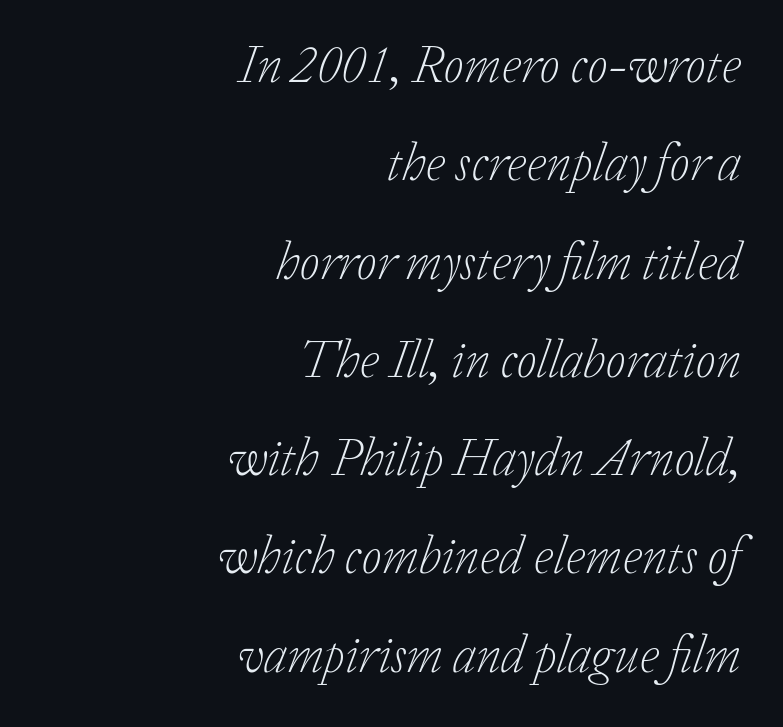
The image shows 52 px light serif type, italic (leaning right); set right-aligned, line spacing 1.89x, normal letter spacing, not underlined; low stroke contrast and a medium x-height.
